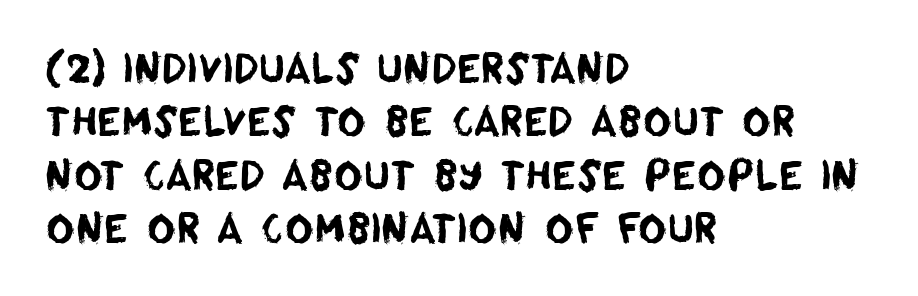
Reading down the column, the eye jumps a familiar distance to each next line. This sample has the flowing, uneven cadence of proportional lettering. Each line starts at the same left margin while the right side varies. Classification — sans serif. The glyphs are unaccompanied by any horizontal stroke below them. Nothing unusual about the tracking: characters are spaced as the font intends.
